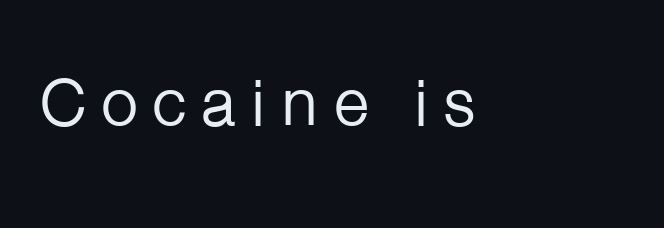
Q: Is the text bold? A: No.
Q: Is the text italic (slanted)? A: No, it is upright.
Q: Is the typeface a serif or a sans-serif typeface? A: Sans-serif.
Q: Is the text underlined? A: No.
Q: How is the paragraph aligned? A: Left-aligned.
Q: Width (condensed, normal, or wide)? A: Normal.
Q: Stroke contrast? A: Low.
Q: x-height? A: Medium.
Q: Monospaced? A: No.
